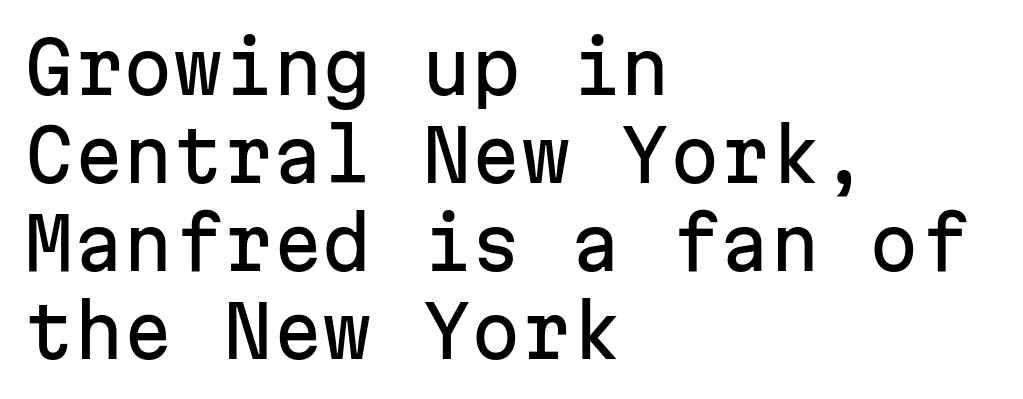
{"serif": "no", "italic": "no", "width": "normal", "stroke_contrast": "low", "x_height": "medium", "monospaced": "yes", "underline": "no", "align": "left", "line_spacing_ratio": 1.24, "letter_spacing": "normal", "letter_spacing_em": 0.0, "glyph_px": 71}
